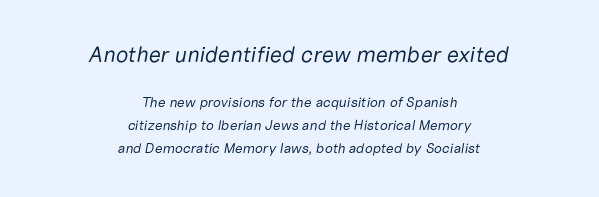
The passage is arranged like a title page — every line centered. Weight: in the light-to-regular range. The font's italic variant was chosen for this text. Reading down the column, the eye jumps a familiar distance to each next line. A bare baseline throughout the passage.
